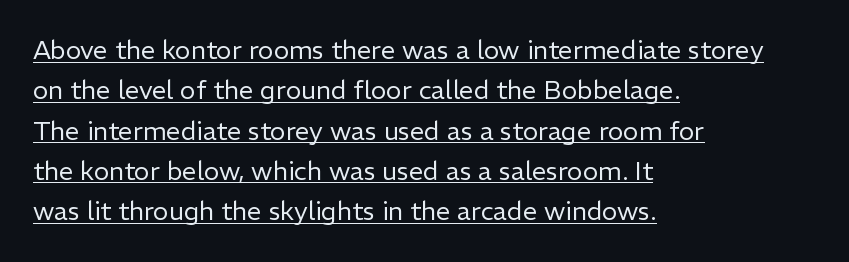
Vertical stems look standard width or narrower in stroke. Looks like someone drew a line under every word here. A normal amount of white space separates one row of letters from the next. One-word summary of the alignment: left. No italicization has been applied; the sample stays upright. In terms of letterspacing, this is plain default setting.
